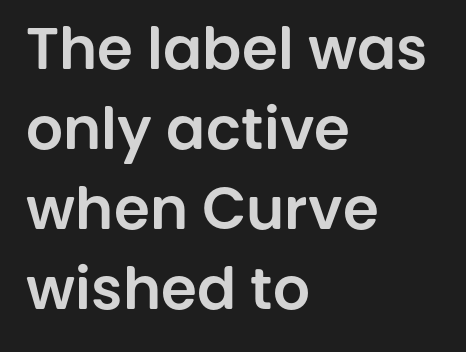
Each letter keeps its own natural width here, so spacing adapts to shape. Between one letter and the next there's only the usual sliver of space. Layout note: lines flush left. Whoever set this chose a conventional vertical rhythm.
